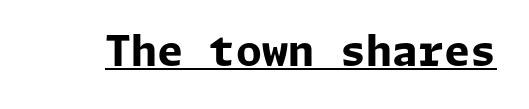
{"serif": "no", "italic": "no", "bold": "yes", "weight": "bold", "width": "normal", "stroke_contrast": "low", "x_height": "medium", "underline": "yes", "letter_spacing": "normal", "letter_spacing_em": 0.0, "glyph_px": 42}
